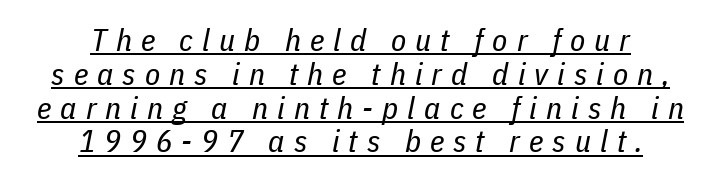
Q: Is the text bold? A: No.
Q: Is the text italic (slanted)? A: Yes, it leans right by about 11 degrees.
Q: Is the text underlined? A: Yes.
Q: How is the paragraph aligned? A: Centered.
Q: Is the spacing between letters normal or unusually wide? A: Unusually wide.
Q: Is the spacing between lines tight, normal or loose? A: Tight.
Q: Width (condensed, normal, or wide)? A: Condensed.
Q: Stroke contrast? A: Low.
Q: x-height? A: Medium.
Q: Monospaced? A: No.
